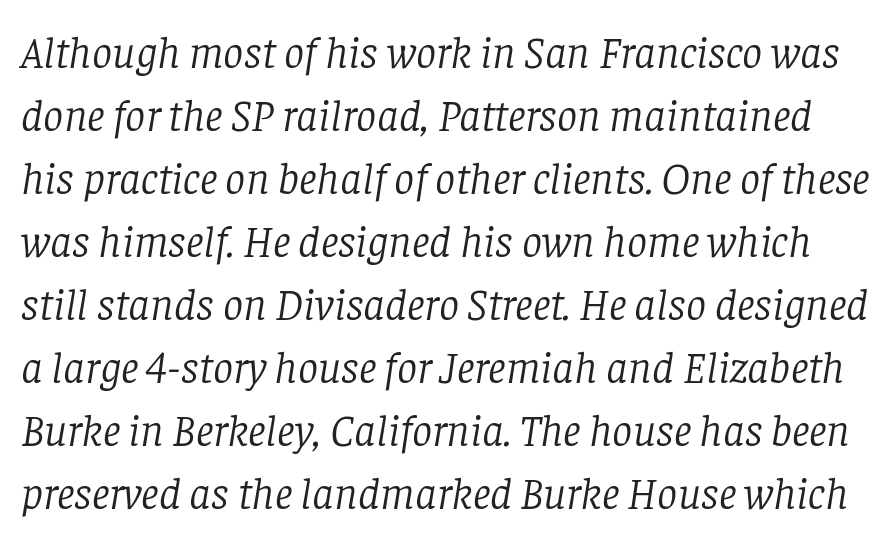
{"serif": "yes", "italic": "yes", "lean": "right", "slant_degrees": 8, "bold": "no", "weight": "light", "width": "normal", "stroke_contrast": "low", "x_height": "large", "monospaced": "no", "underline": "no", "line_spacing": "normal", "line_spacing_ratio": 1.4, "letter_spacing": "normal", "letter_spacing_em": 0.0, "glyph_px": 45}
